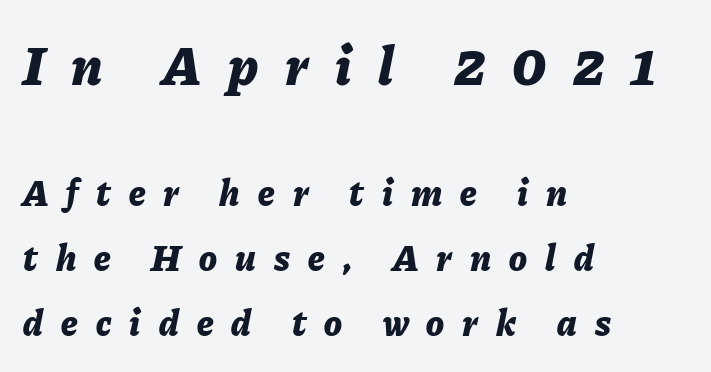
Here the first block reads like a headline and the second like body copy. Weight: bold. Is this a fixed-width face? No — the glyphs have proportional, varying widths. The letters are spread apart with noticeably loose tracking. When letters slant like this, we call the style italic. The string is rendered with underlining switched off.
